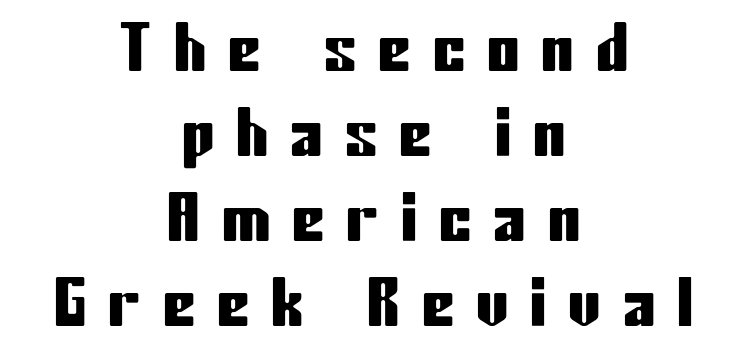
{"serif": "no", "italic": "no", "width": "condensed", "stroke_contrast": "low", "x_height": "medium", "monospaced": "no", "underline": "no", "align": "center", "line_spacing": "normal", "line_spacing_ratio": 1.31, "letter_spacing": "wide", "letter_spacing_em": 0.34, "glyph_px": 65}
